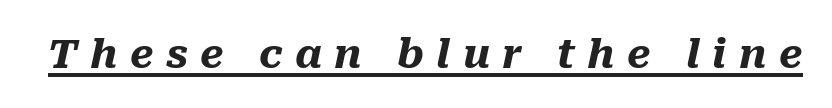
{"italic": "yes", "lean": "right", "slant_degrees": 10, "bold": "yes", "weight": "heavy", "width": "normal", "stroke_contrast": "medium", "x_height": "medium", "monospaced": "no", "underline": "yes", "letter_spacing": "wide", "letter_spacing_em": 0.31, "glyph_px": 40}
